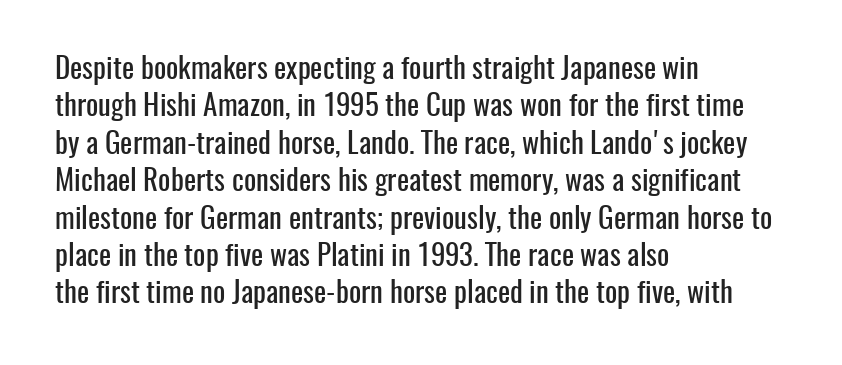
Q: Is the text italic (slanted)? A: No, it is upright.
Q: Is the typeface a serif or a sans-serif typeface? A: Sans-serif.
Q: Is the text underlined? A: No.
Q: How is the paragraph aligned? A: Left-aligned.
Q: Is the spacing between letters normal or unusually wide? A: Normal.
Q: Is the spacing between lines tight, normal or loose? A: Normal.
Q: Width (condensed, normal, or wide)? A: Condensed.
Q: Stroke contrast? A: Low.
Q: x-height? A: Medium.
Q: Monospaced? A: No.
